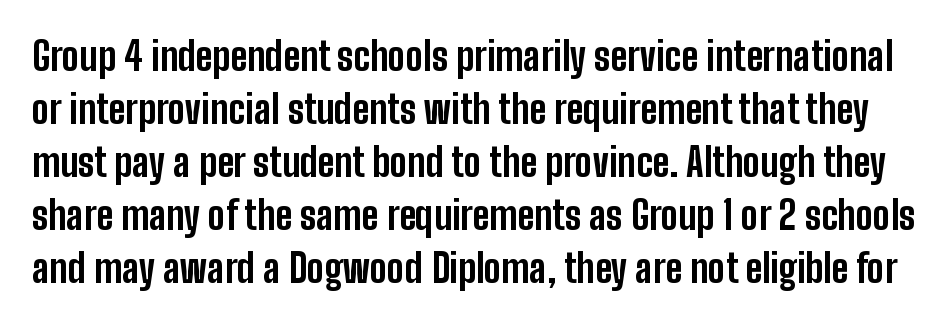
Pretty heavy lettering here — definitely bold. Rendered with straight, roman letterforms. Rows of type keep a routine distance in the vertical direction. The passage shown is not underscored anywhere. A typesetter would label this face a sans.
